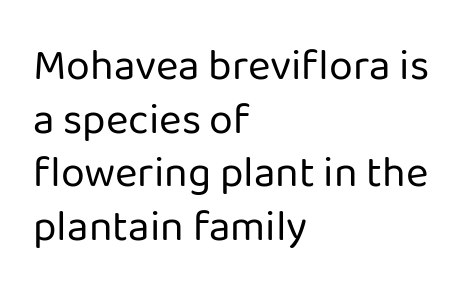
Horizontal alignment here is leftward, the default for most running prose. Looks like regular typesetting: each glyph gets only the width it needs. A sans-serif font was chosen for this passage. The typeface has the unassuming heft of standard copy or less.
